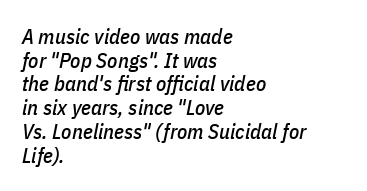
Q: Is the text italic (slanted)? A: Yes, it leans right by about 11 degrees.
Q: Is the text underlined? A: No.
Q: How is the paragraph aligned? A: Left-aligned.
Q: Is the spacing between letters normal or unusually wide? A: Normal.
Q: Is the spacing between lines tight, normal or loose? A: Tight.
